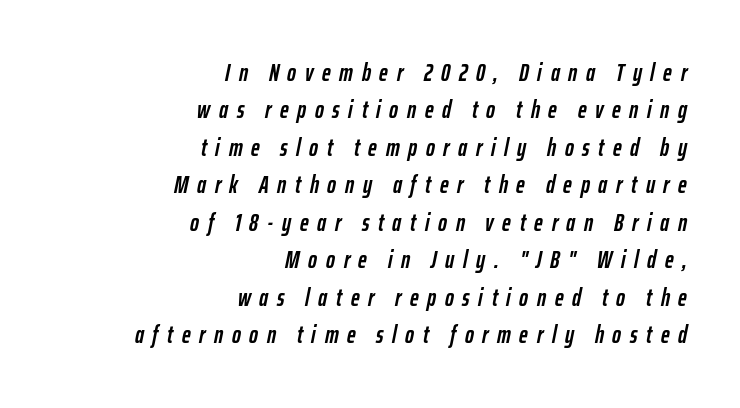
{"italic": "yes", "lean": "right", "slant_degrees": 12, "bold": "yes", "underline": "no", "align": "right", "line_spacing": "normal", "line_spacing_ratio": 1.56, "letter_spacing": "wide", "letter_spacing_em": 0.36, "glyph_px": 24}
